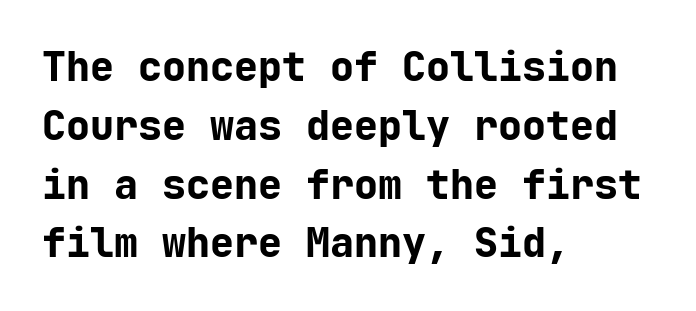
{"serif": "no", "italic": "no", "bold": "yes", "weight": "bold", "width": "normal", "stroke_contrast": "low", "x_height": "medium", "monospaced": "yes", "underline": "no", "align": "left", "line_spacing": "normal", "line_spacing_ratio": 1.47, "letter_spacing": "normal", "letter_spacing_em": 0.0, "glyph_px": 40}
